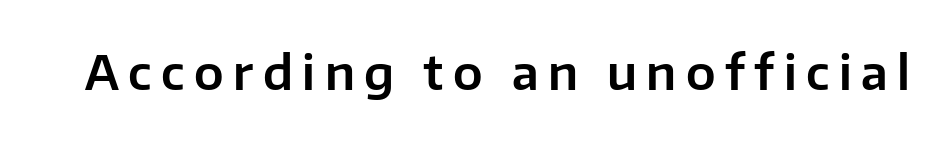
The line texture is sparse and dotted thanks to wide tracking. Rule under the text: the space is simply empty. These lines were composed using upright roman letters. I'd call this a sans setting — the letters go barefoot. Each letter keeps its own natural width here, so spacing adapts to shape.
